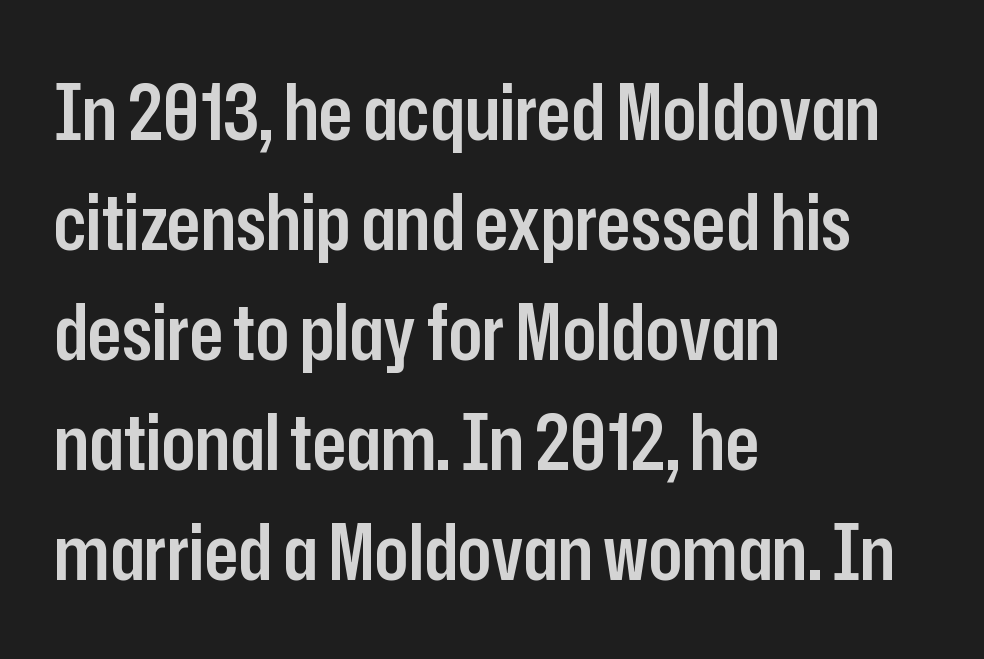
The image shows 78 px semibold, condensed sans-serif type, upright; set left-aligned, normal line spacing (1.41x), normal letter spacing, not underlined; low stroke contrast and a medium x-height.
